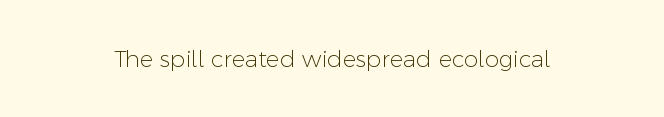
{"italic": "no", "bold": "no", "underline": "no", "align": "center", "letter_spacing": "normal", "letter_spacing_em": 0.0, "glyph_px": 23}
